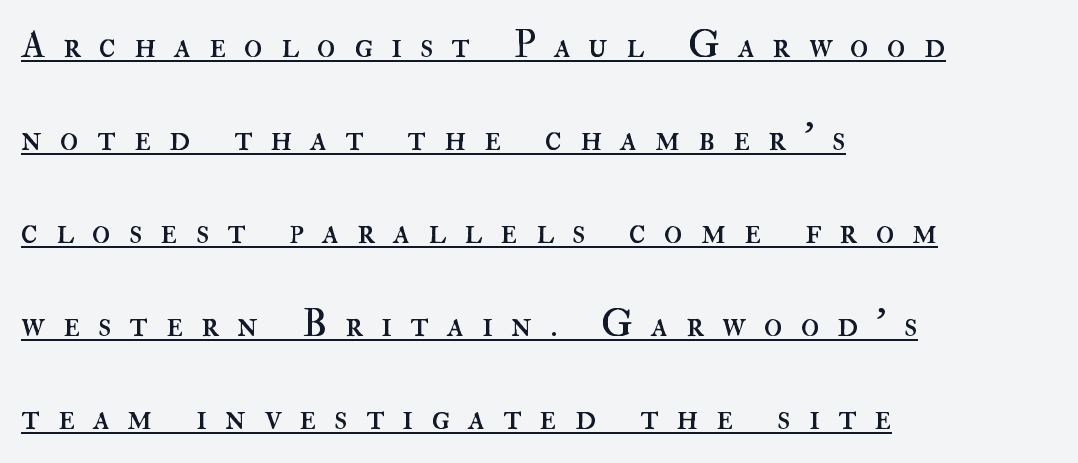
Q: Is the text bold? A: No.
Q: Is the text italic (slanted)? A: No, it is upright.
Q: Is the text underlined? A: Yes.
Q: How is the paragraph aligned? A: Left-aligned.
Q: Is the spacing between letters normal or unusually wide? A: Unusually wide.
Q: Is the spacing between lines tight, normal or loose? A: Loose.
Q: Width (condensed, normal, or wide)? A: Normal.
Q: Stroke contrast? A: High.
Q: x-height? A: Small.
Q: Monospaced? A: No.
